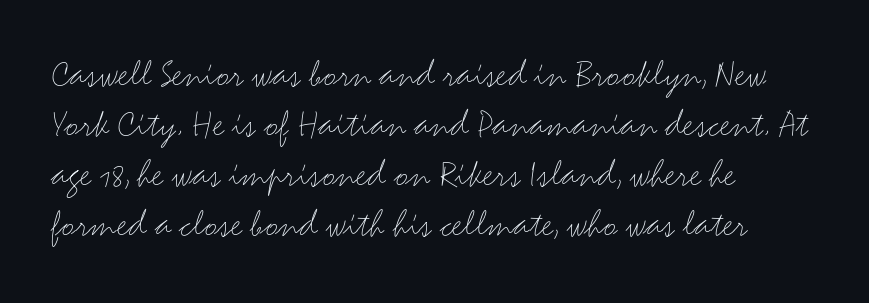
Summary of weight: not heavy and not bold. The passage shown is not underscored anywhere. The letters carry no serifs — their stems end cleanly without finishing strokes. What's the leading like? Ordinary, nothing unusual.
